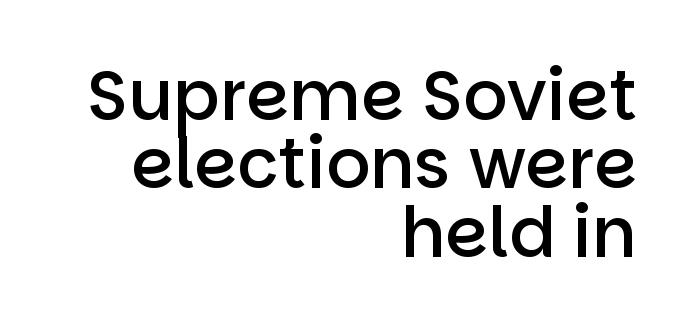
Very little white space separates one row of letters from the next. A typesetter would mark this as roman, not italic. Is this a fixed-width face? No — the glyphs have proportional, varying widths. Right-aligned paragraph, ragged on the left. Check under the words: just untouched page. The glyphs in this specimen are sans serif.
